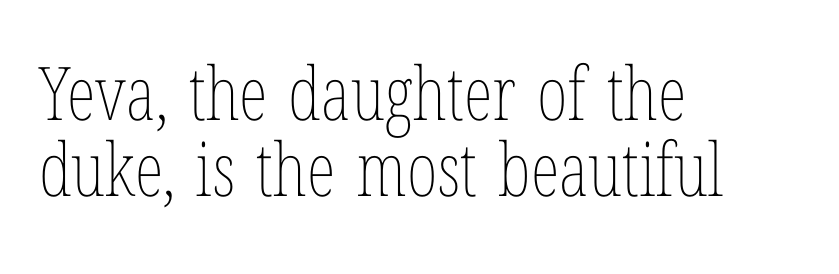
{"italic": "no", "bold": "no", "weight": "thin", "width": "condensed", "stroke_contrast": "low", "x_height": "medium", "monospaced": "no", "underline": "no", "align": "left", "line_spacing": "tight", "line_spacing_ratio": 1.03, "letter_spacing": "normal", "letter_spacing_em": 0.0, "glyph_px": 74}
